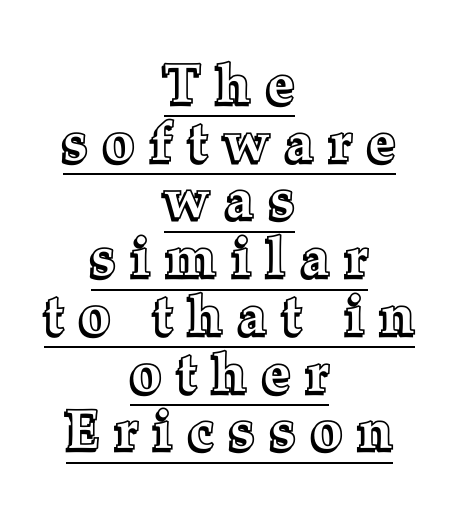
The image shows 55 px text type, upright; set centered, tight line spacing (1.05x), unusually wide letter spacing (+0.3 em), underlined; a medium x-height.
